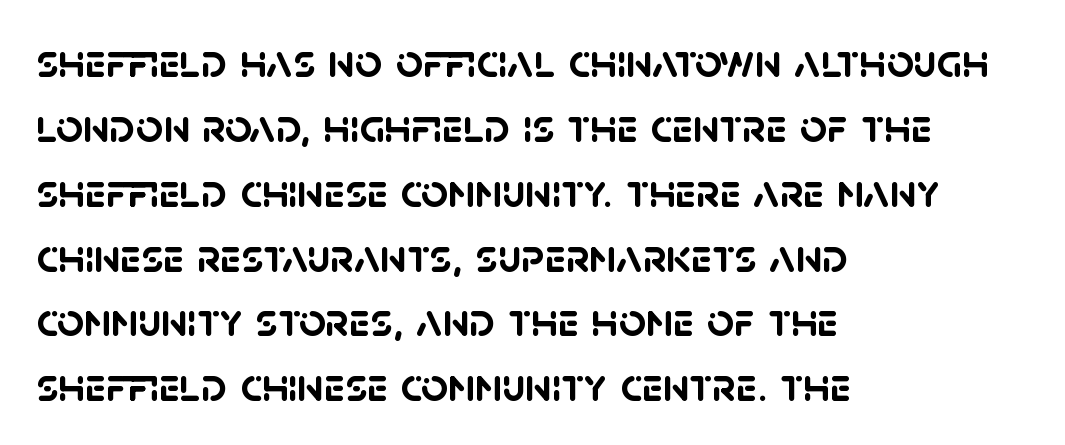
Descenders are the only things crossing below the line. Do the characters align in a grid? No, the font is proportional. The lines are quadded left. The horizontal fit of the characters is conventional and even. Stroke terminals: plain, sans-serif.
